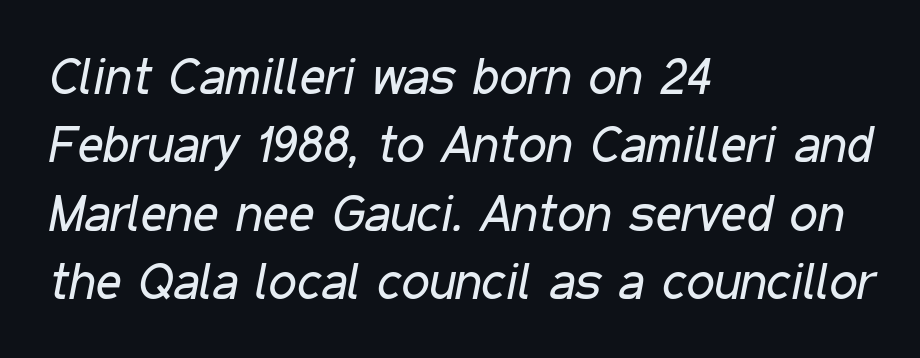
Q: Is the text bold? A: No.
Q: Is the text italic (slanted)? A: Yes, it leans right by about 11 degrees.
Q: Is the text underlined? A: No.
Q: How is the paragraph aligned? A: Left-aligned.
Q: Is the spacing between letters normal or unusually wide? A: Normal.
Q: Is the spacing between lines tight, normal or loose? A: Normal.
Q: Width (condensed, normal, or wide)? A: Condensed.
Q: Stroke contrast? A: Low.
Q: x-height? A: Medium.
Q: Monospaced? A: No.
